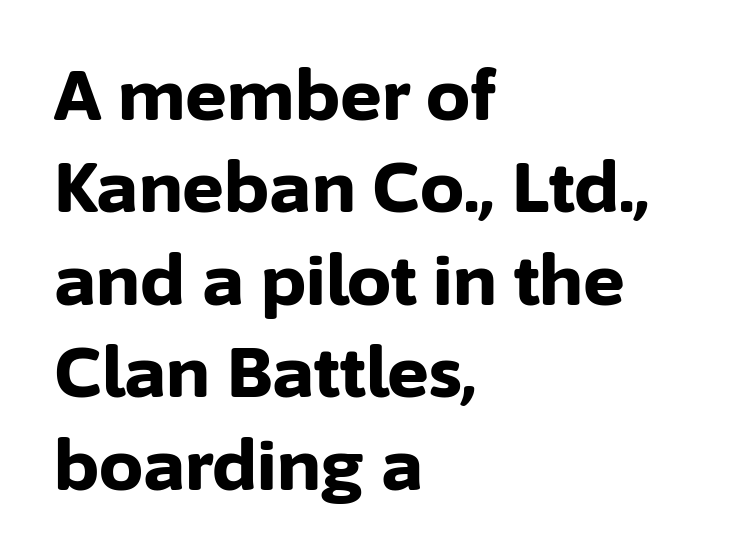
Q: Is the text bold? A: Yes.
Q: Is the text italic (slanted)? A: No, it is upright.
Q: Is the typeface a serif or a sans-serif typeface? A: Sans-serif.
Q: Is the text underlined? A: No.
Q: How is the paragraph aligned? A: Left-aligned.
Q: Is the spacing between letters normal or unusually wide? A: Normal.
Q: Is the spacing between lines tight, normal or loose? A: Normal.
Q: Width (condensed, normal, or wide)? A: Normal.
Q: Stroke contrast? A: Low.
Q: x-height? A: Medium.
Q: Monospaced? A: No.
